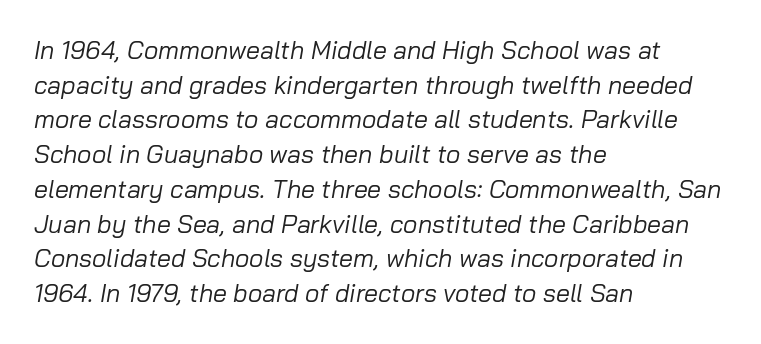
Q: Is the text bold? A: No.
Q: Is the text italic (slanted)? A: Yes, it leans right by about 10 degrees.
Q: Is the text underlined? A: No.
Q: How is the paragraph aligned? A: Left-aligned.
Q: Is the spacing between letters normal or unusually wide? A: Normal.
Q: Is the spacing between lines tight, normal or loose? A: Normal.
